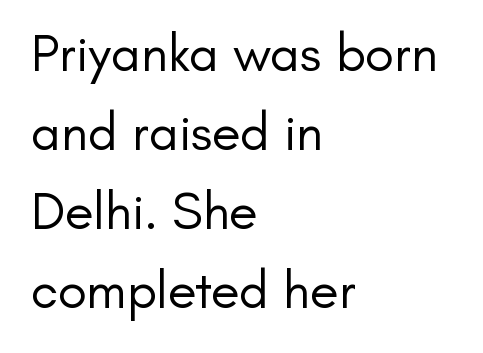
The image shows 53 px regular-weight sans-serif type, upright; set left-aligned, normal line spacing (1.49x), normal letter spacing, not underlined; low stroke contrast and a small x-height.
